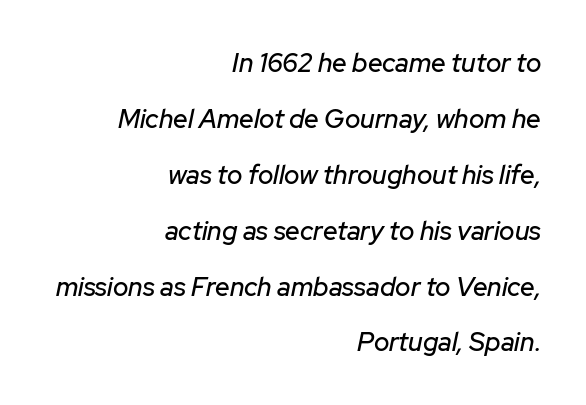
The image shows 26 px text type, italic (leaning right); set right-aligned, loose line spacing (2.15x), normal letter spacing, not underlined.
